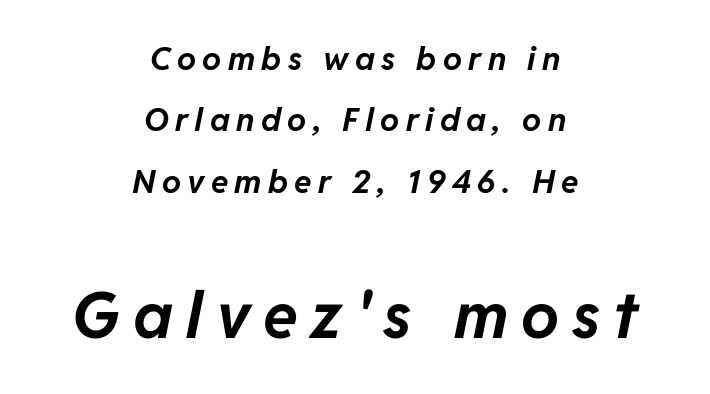
Q: Is the text bold? A: Yes.
Q: Is the text italic (slanted)? A: Yes, it leans right by about 11 degrees.
Q: Is the text underlined? A: No.
Q: How is the paragraph aligned? A: Centered.
Q: Is the spacing between letters normal or unusually wide? A: Unusually wide.
Q: Is the spacing between lines tight, normal or loose? A: Loose.
Q: Which block of text is set in a larger size, the first (top) or the second (bottom)? A: The second (bottom) one.
Q: Width (condensed, normal, or wide)? A: Normal.
Q: Stroke contrast? A: Low.
Q: x-height? A: Medium.
Q: Monospaced? A: No.
